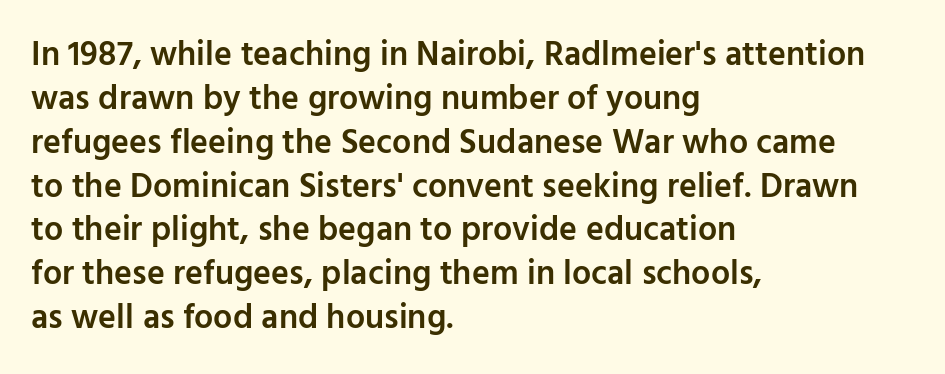
The rag falls on the right side of this text block. On the weight axis this lands at semibold, roughly 600. Underlining? Definitely not there. Vertical strokes here are truly vertical. Baseline-to-baseline distance is the conventional proportion of letter height.
